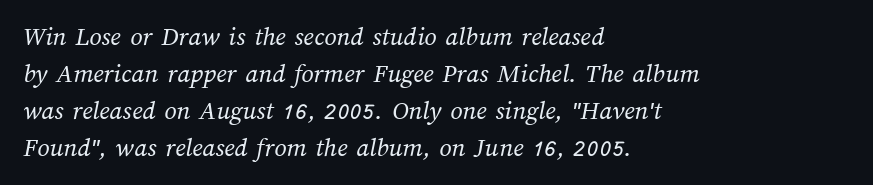
The image shows 27 px text type; set left-aligned, normal line spacing (1.37x), normal letter spacing, not underlined.
